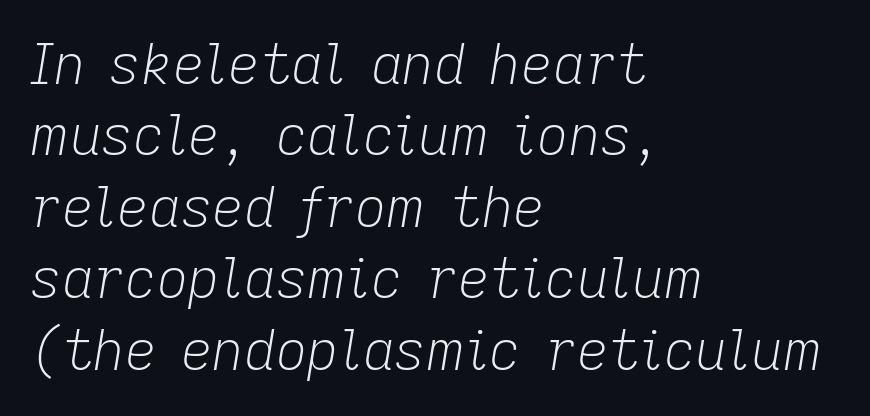
The face used here is proportionally spaced, like ordinary book or web type. A normal amount of white space separates one row of letters from the next. Has an underline been added? It has not. Italic? Definitely — the glyphs are oblique.
